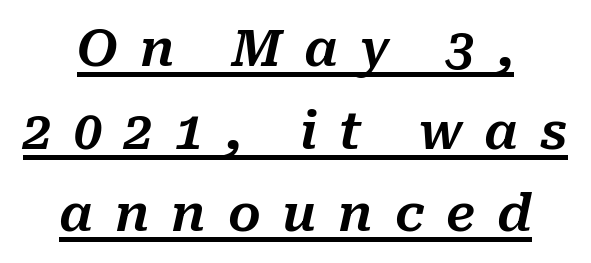
{"italic": "yes", "lean": "right", "slant_degrees": 10, "width": "normal", "stroke_contrast": "medium", "x_height": "medium", "monospaced": "no", "underline": "yes", "align": "center", "line_spacing": "normal", "line_spacing_ratio": 1.62, "letter_spacing": "wide", "letter_spacing_em": 0.43, "glyph_px": 51}
